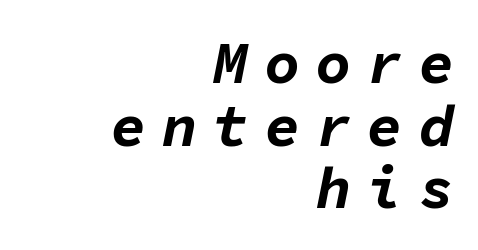
{"italic": "yes", "lean": "right", "slant_degrees": 11, "bold": "yes", "weight": "bold", "width": "normal", "stroke_contrast": "low", "x_height": "medium", "monospaced": "yes", "underline": "no", "align": "right", "line_spacing": "tight", "line_spacing_ratio": 1.06, "letter_spacing": "wide", "letter_spacing_em": 0.27, "glyph_px": 59}
